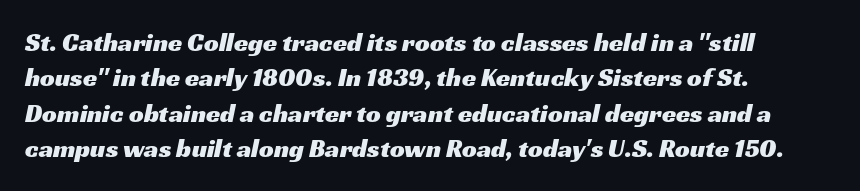
The image shows 26 px text type; set left-aligned, normal line spacing (1.36x), normal letter spacing, not underlined.
